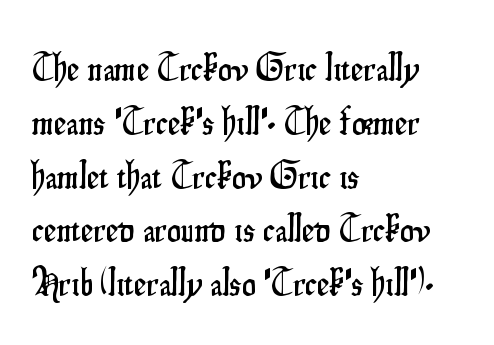
Posture: upright roman. In terms of letterspacing, this is plain default setting. The face used here is a sans, in the tradition of grotesques and geometrics. Nobody drew a line under any word here.
